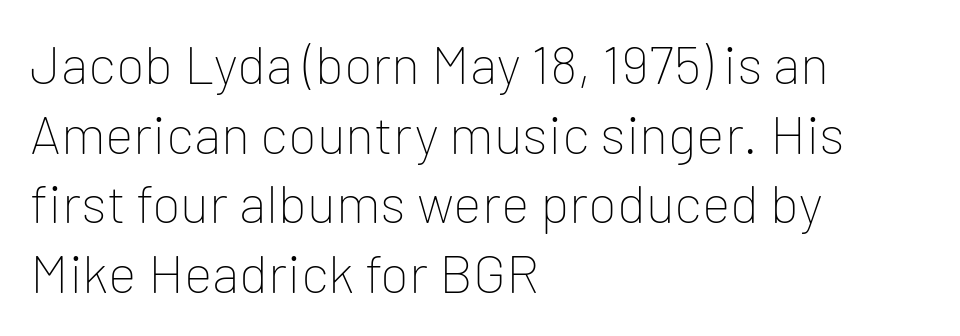
Look at the bottom of the vertical strokes: they stop flat, with no serifs. Check under the words: just untouched page. Italic: no, the glyphs are upright roman. Default kerning and tracking; the words read as compact shapes.
